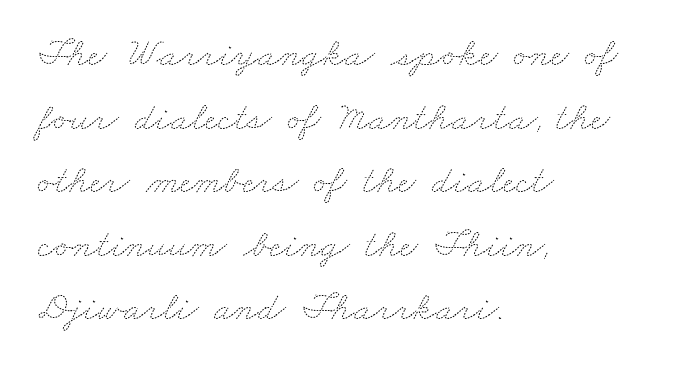
The image shows 40 px thin, wide type; set left-aligned, normal line spacing (1.59x), normal letter spacing, not underlined; medium stroke contrast and a small x-height.
